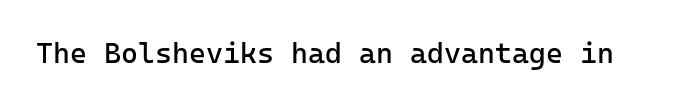
{"serif": "no", "italic": "no", "bold": "no", "weight": "regular", "width": "normal", "stroke_contrast": "low", "x_height": "medium", "monospaced": "yes", "underline": "no", "letter_spacing": "normal", "letter_spacing_em": 0.0, "glyph_px": 29}
